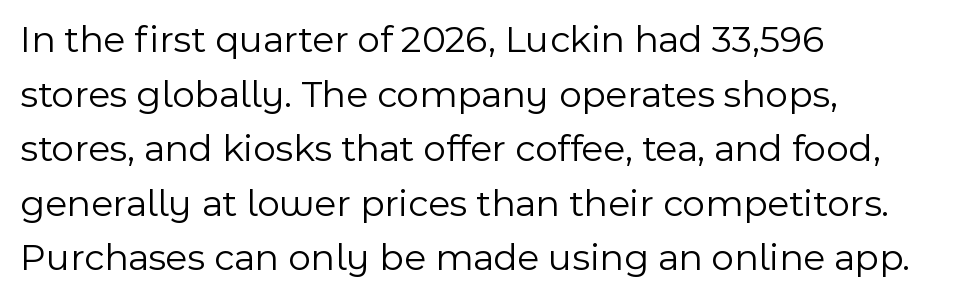
Ordinary non-slanted type is in use. No feet cap the strokes, marking this as sans-serif type. No extra ink here — the face is not bold. Each line starts at the same left margin while the right side varies. Look at the tracking — it's just the regular setting, nothing added. The designer left line spacing at the default.
